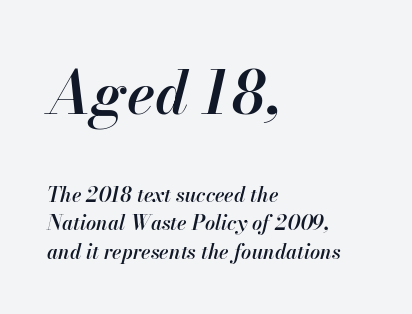
Q: Is the text bold? A: Semi-bold.
Q: Is the text italic (slanted)? A: Yes, it leans right by about 13 degrees.
Q: Is the text underlined? A: No.
Q: How is the paragraph aligned? A: Left-aligned.
Q: Is the spacing between letters normal or unusually wide? A: Normal.
Q: Is the spacing between lines tight, normal or loose? A: Normal.
Q: Which block of text is set in a larger size, the first (top) or the second (bottom)? A: The first (top) one.
Q: Width (condensed, normal, or wide)? A: Normal.
Q: Stroke contrast? A: High.
Q: x-height? A: Small.
Q: Monospaced? A: No.
